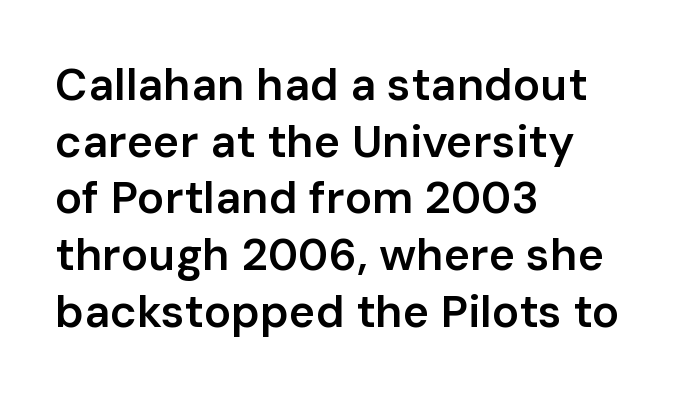
The image shows 45 px semibold sans-serif type, upright; set left-aligned, normal line spacing (1.26x), normal letter spacing, not underlined; low stroke contrast and a medium x-height.
